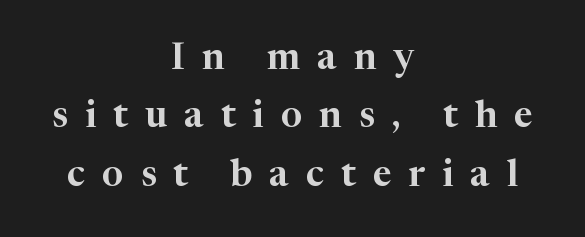
The image shows 37 px serif type, upright; set centered, normal line spacing (1.58x), unusually wide letter spacing (+0.46 em), not underlined; high stroke contrast and a medium x-height.
